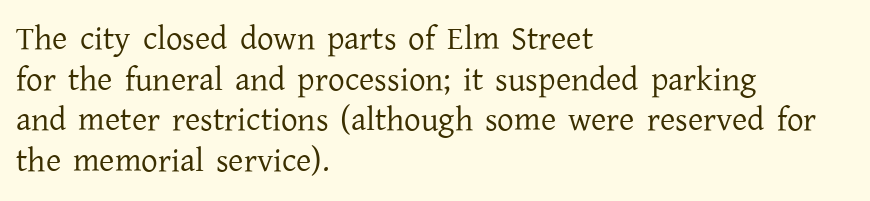
{"serif": "yes", "italic": "no", "bold": "no", "weight": "regular", "width": "normal", "stroke_contrast": "low", "x_height": "medium", "monospaced": "no", "underline": "no", "align": "left", "line_spacing_ratio": 1.23, "letter_spacing": "normal", "letter_spacing_em": 0.0, "glyph_px": 33}
